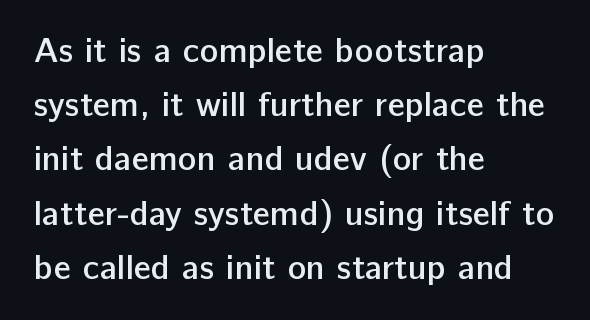
The image shows 35 px semibold sans-serif type, upright; set left-aligned, normal line spacing (1.55x), normal letter spacing, not underlined; low stroke contrast and a medium x-height.
